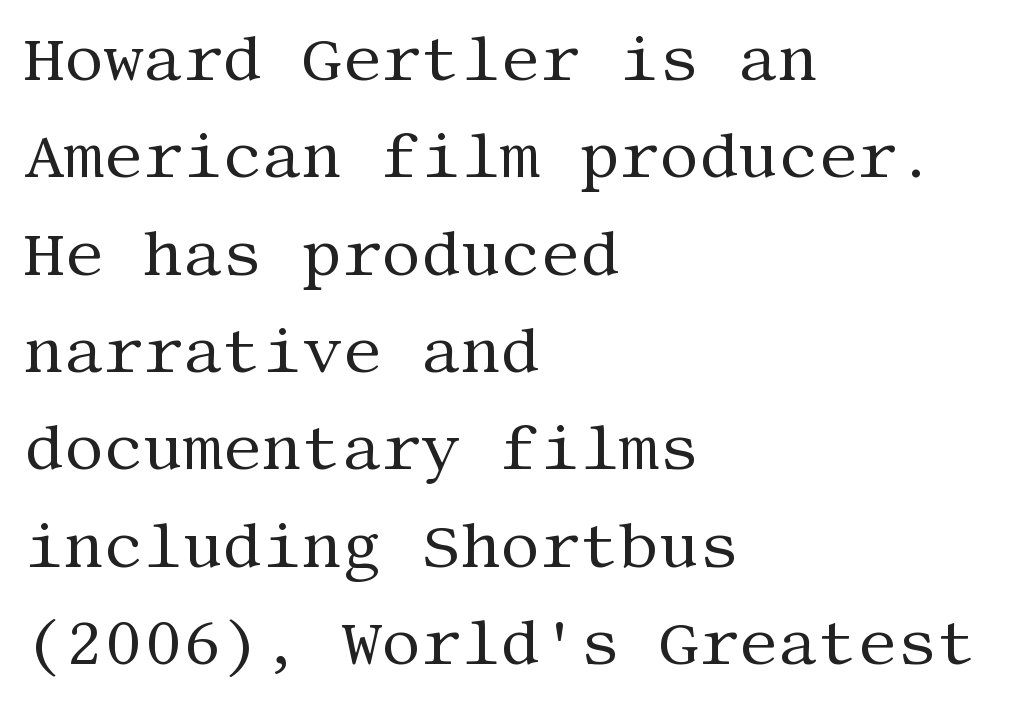
{"serif": "yes", "italic": "no", "bold": "no", "weight": "regular", "width": "normal", "stroke_contrast": "medium", "x_height": "large", "underline": "no", "align": "left", "line_spacing": "normal", "line_spacing_ratio": 1.57, "letter_spacing": "normal", "letter_spacing_em": 0.0, "glyph_px": 62}
